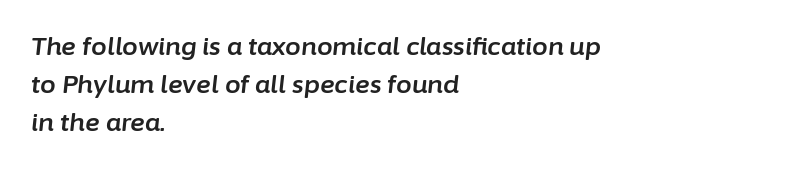
Lines of text with bare space underneath. Posture: slanted. These lines keep a tight, regular rhythm from letter to letter. Summary of vertical rhythm: regular, with standard interline spacing. Casual observation: everything's shoved over to the left.
